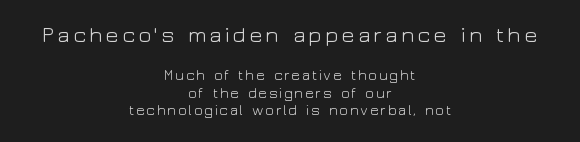
The image shows 22 px text type, upright; set centered, line spacing 1.22x, not underlined; the first (top) block is 1.57x larger.
